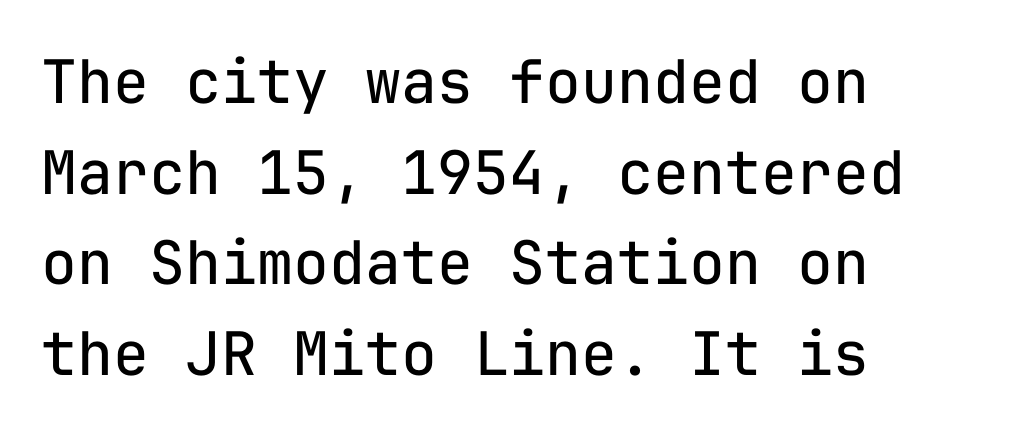
The type sits square on the baseline with zero lean. These lines stack with their left ends in a neat column. Honestly, the row spacing looks completely unremarkable. Characters follow at the spacing the type designer built in.
